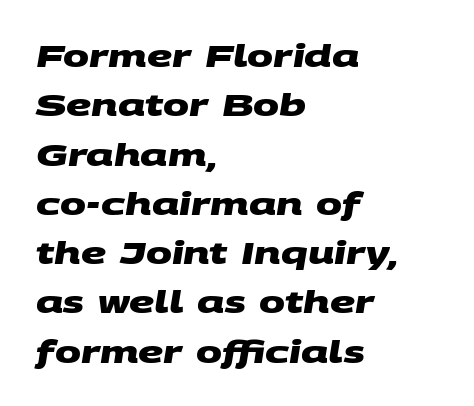
Q: Is the text bold? A: Yes.
Q: Is the typeface a serif or a sans-serif typeface? A: Sans-serif.
Q: Is the text underlined? A: No.
Q: How is the paragraph aligned? A: Left-aligned.
Q: Is the spacing between letters normal or unusually wide? A: Normal.
Q: Is the spacing between lines tight, normal or loose? A: Normal.
Q: Width (condensed, normal, or wide)? A: Wide.
Q: Stroke contrast? A: Medium.
Q: x-height? A: Large.
Q: Monospaced? A: No.
